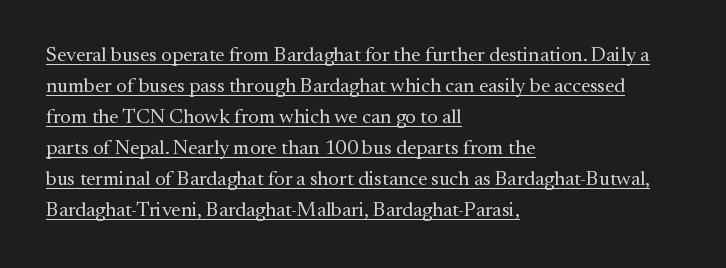
{"italic": "no", "bold": "no", "underline": "yes", "align": "left", "line_spacing": "normal", "line_spacing_ratio": 1.55, "letter_spacing": "normal", "letter_spacing_em": 0.0, "glyph_px": 20}
